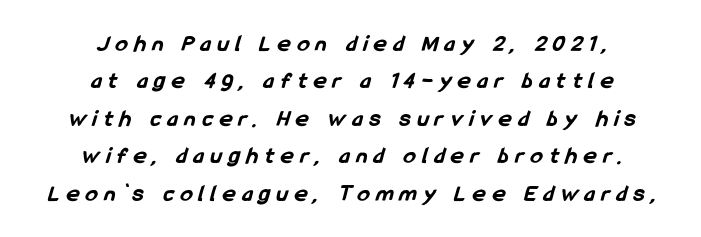
{"bold": "yes", "underline": "no", "align": "center", "line_spacing": "normal", "line_spacing_ratio": 1.56, "letter_spacing": "wide", "letter_spacing_em": 0.29, "glyph_px": 24}
